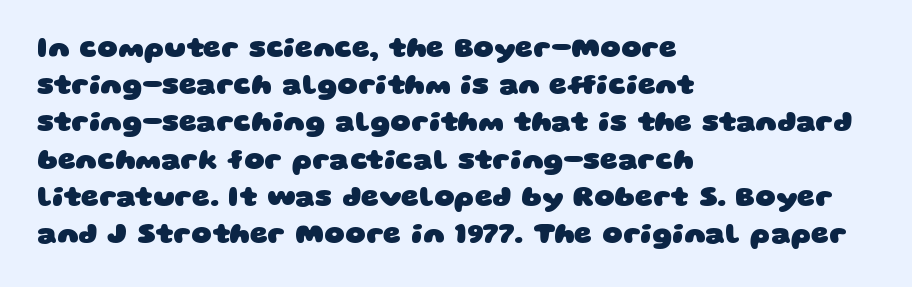
Type style note: lacks serifs. Words appear dense and cohesive because spacing is normal. Anything drawn beneath the words? Only blank space. Regarding leading, the lines here are spaced in the standard way. Stroke thickness is high; the sample reads as a true bold.
